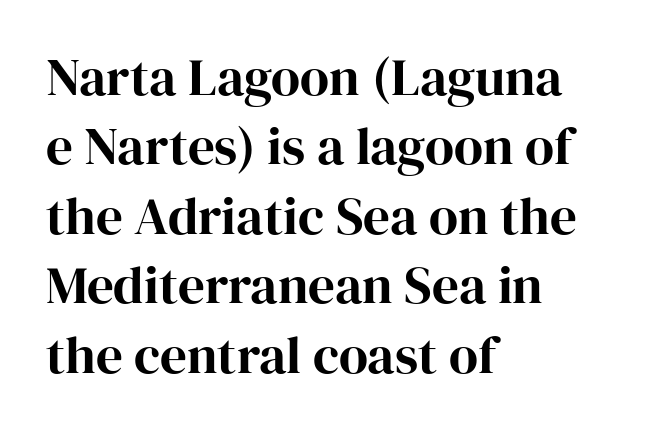
The image shows 53 px serif type, upright; set left-aligned, normal line spacing (1.31x), normal letter spacing, not underlined; high stroke contrast and a medium x-height.
